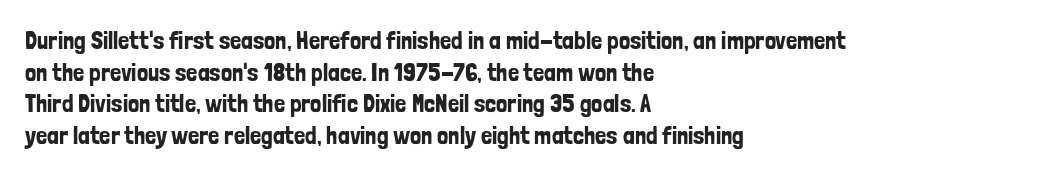
The rows are spaced the way most documents space them. No extra tracking has been applied to these lines. Which margin do the lines hug? The left one — the right edge is uneven. The gap between lines stays unmarked. If you drew a line through each stem, it would be perfectly vertical.
